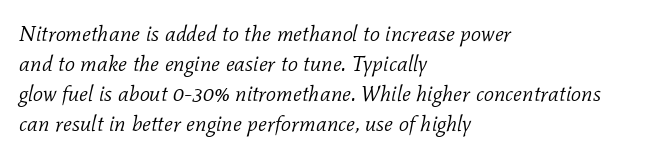
The image shows 22 px text type, italic (leaning right); set left-aligned, normal line spacing (1.37x), normal letter spacing, not underlined.
